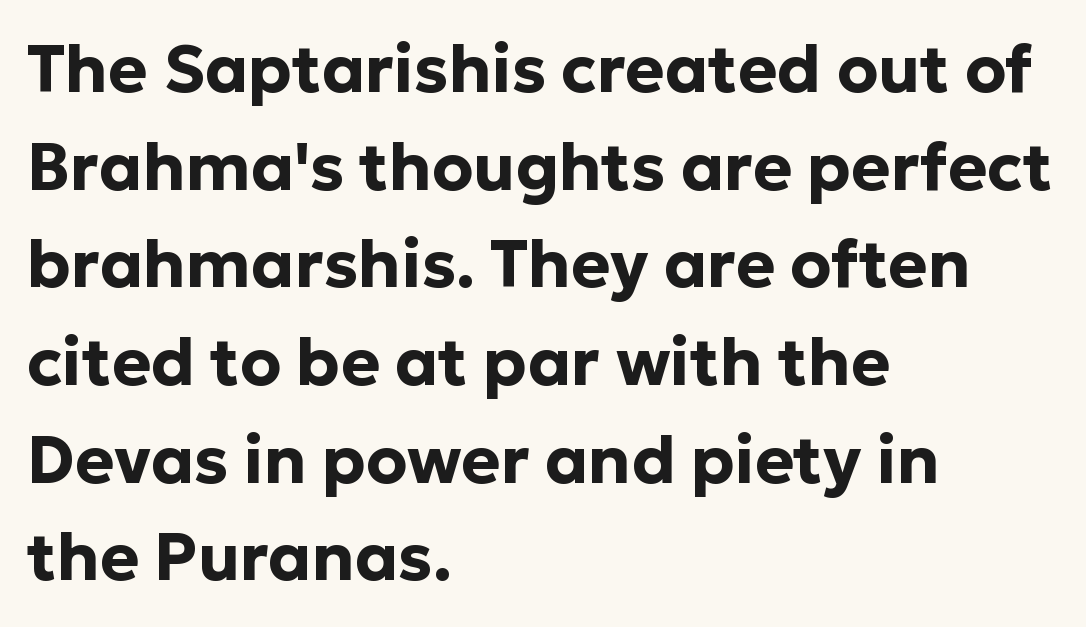
Q: Is the text bold? A: Yes.
Q: Is the text italic (slanted)? A: No, it is upright.
Q: Is the typeface a serif or a sans-serif typeface? A: Sans-serif.
Q: Is the text underlined? A: No.
Q: How is the paragraph aligned? A: Left-aligned.
Q: Is the spacing between letters normal or unusually wide? A: Normal.
Q: Is the spacing between lines tight, normal or loose? A: Normal.
Q: Width (condensed, normal, or wide)? A: Normal.
Q: Stroke contrast? A: Low.
Q: x-height? A: Medium.
Q: Monospaced? A: No.
